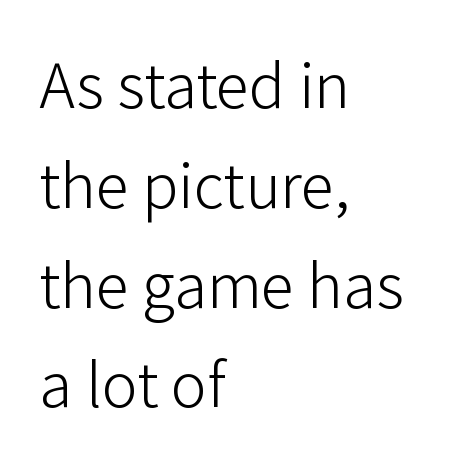
Q: Is the text bold? A: No.
Q: Is the text italic (slanted)? A: No, it is upright.
Q: Is the typeface a serif or a sans-serif typeface? A: Sans-serif.
Q: Is the text underlined? A: No.
Q: How is the paragraph aligned? A: Left-aligned.
Q: Is the spacing between letters normal or unusually wide? A: Normal.
Q: Is the spacing between lines tight, normal or loose? A: Normal.
Q: Width (condensed, normal, or wide)? A: Normal.
Q: Stroke contrast? A: Low.
Q: x-height? A: Medium.
Q: Monospaced? A: No.
